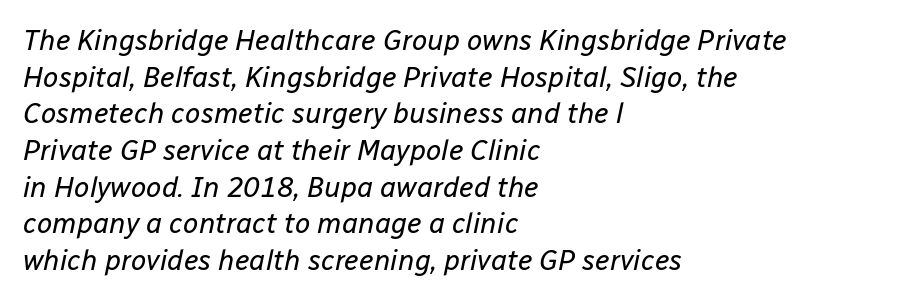
The image shows 28 px regular-weight type, italic (leaning right); set left-aligned, normal line spacing (1.31x), normal letter spacing, not underlined; low stroke contrast and a medium x-height.
